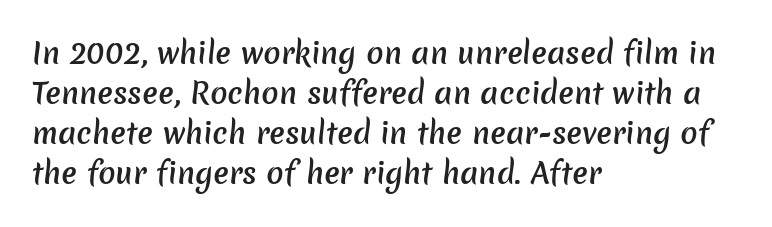
{"serif": "no", "bold": "semi", "weight": "semibold", "width": "normal", "stroke_contrast": "low", "x_height": "medium", "monospaced": "no", "underline": "no", "align": "left", "line_spacing": "normal", "line_spacing_ratio": 1.38, "letter_spacing": "normal", "letter_spacing_em": 0.0, "glyph_px": 29}
